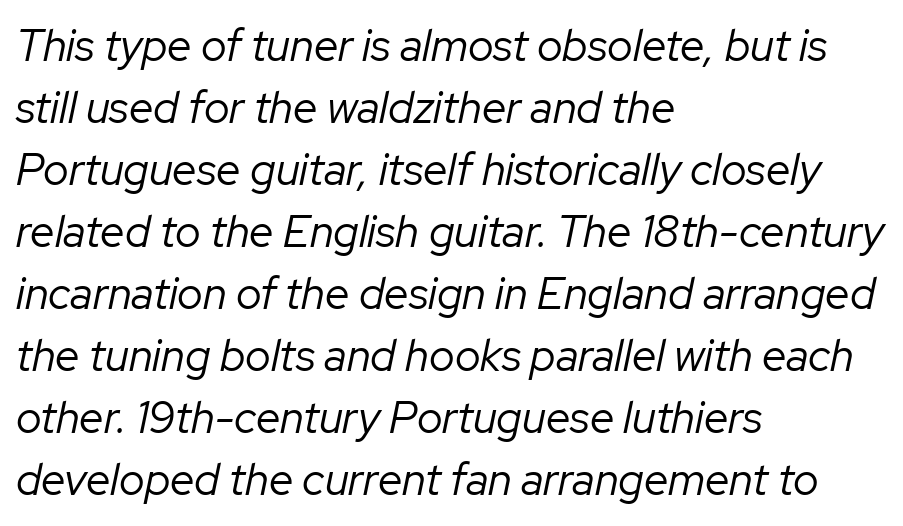
The image shows 44 px regular-weight type, italic (leaning right); set left-aligned, normal line spacing (1.41x), normal letter spacing, not underlined; low stroke contrast and a medium x-height.
